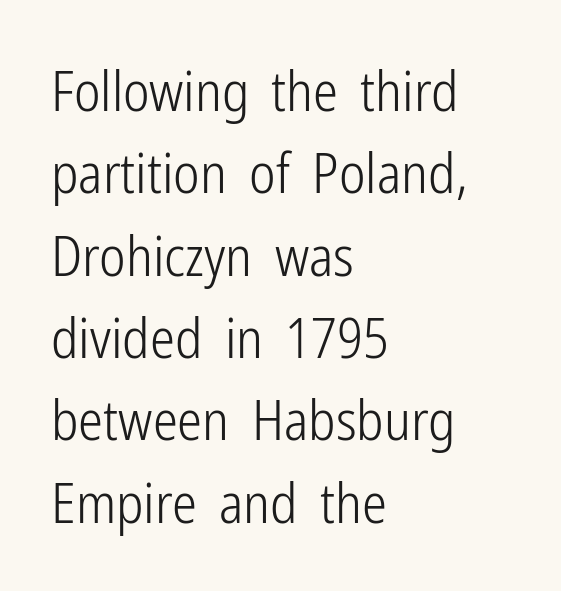
The image shows 56 px light, condensed sans-serif type, upright; set left-aligned, normal line spacing (1.47x), normal letter spacing, not underlined; low stroke contrast and a medium x-height.
